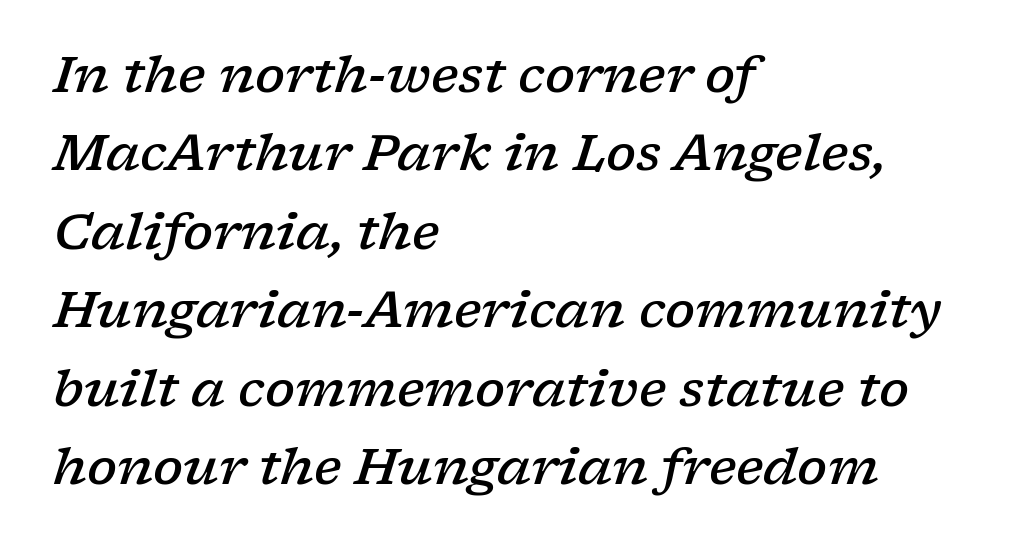
Q: Is the text bold? A: Semi-bold.
Q: Is the text italic (slanted)? A: Yes, it leans right by about 17 degrees.
Q: Is the typeface a serif or a sans-serif typeface? A: Serif.
Q: Is the text underlined? A: No.
Q: How is the paragraph aligned? A: Left-aligned.
Q: Is the spacing between letters normal or unusually wide? A: Normal.
Q: Is the spacing between lines tight, normal or loose? A: Normal.
Q: Width (condensed, normal, or wide)? A: Wide.
Q: Stroke contrast? A: Low.
Q: x-height? A: Medium.
Q: Monospaced? A: No.
